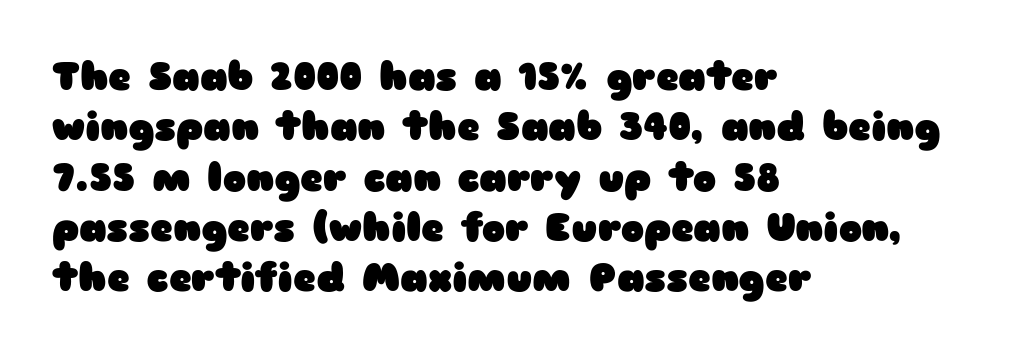
{"serif": "no", "italic": "no", "bold": "yes", "weight": "heavy", "width": "wide", "stroke_contrast": "low", "x_height": "medium", "monospaced": "no", "underline": "no", "align": "left", "line_spacing": "normal", "line_spacing_ratio": 1.29, "letter_spacing": "normal", "letter_spacing_em": 0.0, "glyph_px": 39}
